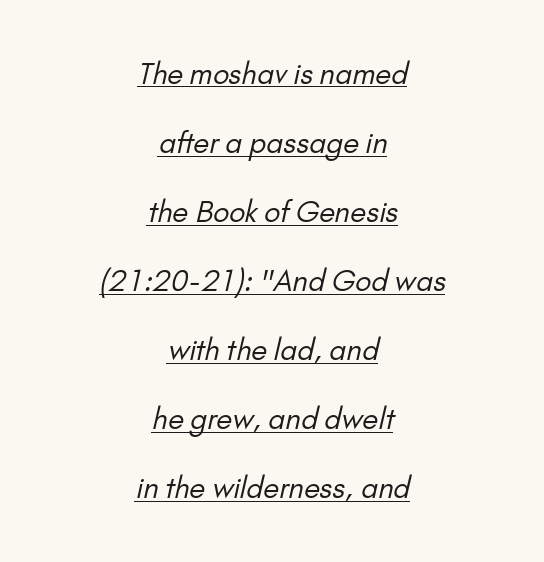
{"serif": "no", "bold": "no", "weight": "regular", "width": "normal", "stroke_contrast": "low", "x_height": "small", "monospaced": "no", "underline": "yes", "align": "center", "line_spacing": "loose", "line_spacing_ratio": 2.38, "letter_spacing": "normal", "letter_spacing_em": 0.0, "glyph_px": 29}
